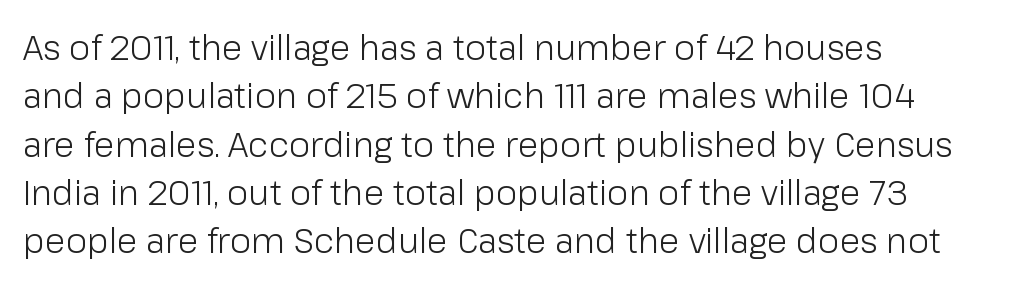
The image shows 34 px light sans-serif type, upright; set left-aligned, normal line spacing (1.42x), normal letter spacing, not underlined; low stroke contrast and a medium x-height.
